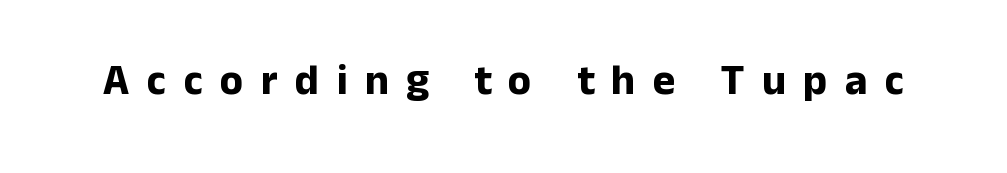
Look at the tracking — it's clearly loosened, letters drifting apart. This sample has the flowing, uneven cadence of proportional lettering. A bare baseline throughout the passage. No italicization has been applied; the sample stays upright. In terms of letterform style, serifs are entirely absent. Typesetter's note: full bold, strokes at maximum text heaviness.
